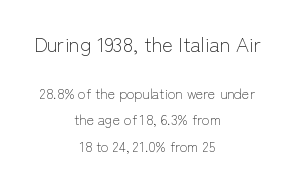
A typesetter would mark this as roman, not italic. Summary of weight: not heavy and not bold. These two chunks differ in scale, with the top chunk taking the larger measure. The letters sit at their default tracking, neither squeezed nor spread. Visually the block forms a symmetrical silhouette, jagged on both flanks. The baseline area is clear.
